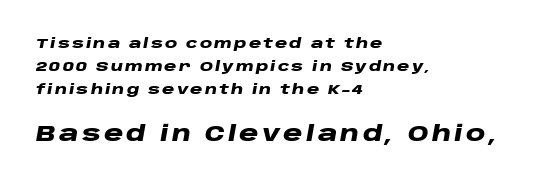
The image shows 22 px bold type, italic (leaning right); set left-aligned, normal line spacing (1.65x), not underlined; the second (bottom) block is 1.57x larger.
